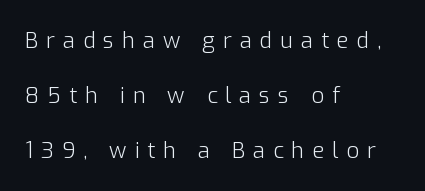
Q: Is the text bold? A: No.
Q: Is the text italic (slanted)? A: No, it is upright.
Q: Is the text underlined? A: No.
Q: How is the paragraph aligned? A: Left-aligned.
Q: Is the spacing between letters normal or unusually wide? A: Unusually wide.
Q: Is the spacing between lines tight, normal or loose? A: Loose.
